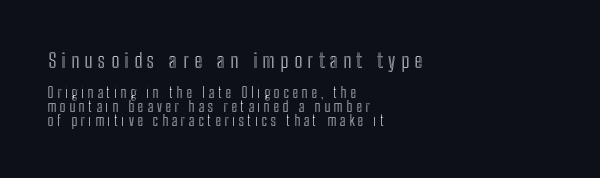
Q: Is the text italic (slanted)? A: No, it is upright.
Q: Is the text underlined? A: No.
Q: How is the paragraph aligned? A: Left-aligned.
Q: Is the spacing between letters normal or unusually wide? A: Unusually wide.
Q: Is the spacing between lines tight, normal or loose? A: Tight.
Q: Which block of text is set in a larger size, the first (top) or the second (bottom)? A: The first (top) one.
